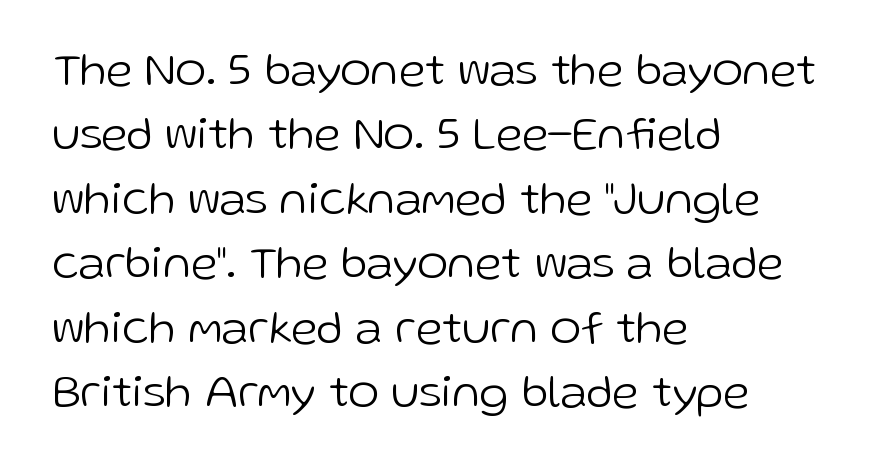
Q: Is the text bold? A: No.
Q: Is the text italic (slanted)? A: No, it is upright.
Q: Is the typeface a serif or a sans-serif typeface? A: Sans-serif.
Q: Is the text underlined? A: No.
Q: How is the paragraph aligned? A: Left-aligned.
Q: Is the spacing between letters normal or unusually wide? A: Normal.
Q: Is the spacing between lines tight, normal or loose? A: Normal.
Q: Width (condensed, normal, or wide)? A: Normal.
Q: Stroke contrast? A: Low.
Q: x-height? A: Medium.
Q: Monospaced? A: No.
